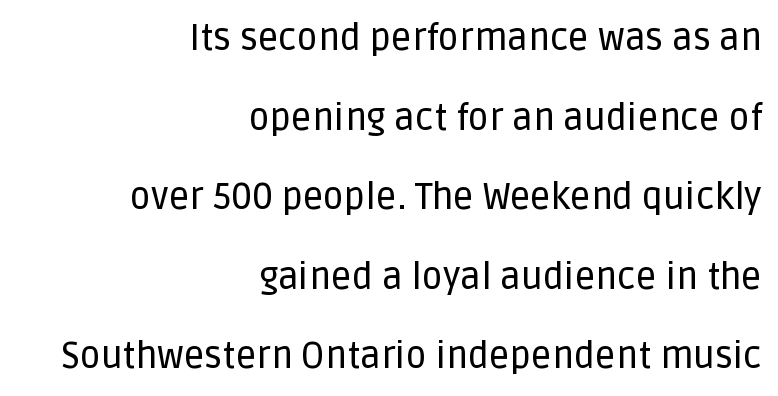
Q: Is the text italic (slanted)? A: No, it is upright.
Q: Is the typeface a serif or a sans-serif typeface? A: Sans-serif.
Q: Is the text underlined? A: No.
Q: How is the paragraph aligned? A: Right-aligned.
Q: Is the spacing between letters normal or unusually wide? A: Normal.
Q: Is the spacing between lines tight, normal or loose? A: Loose.
Q: Width (condensed, normal, or wide)? A: Normal.
Q: Stroke contrast? A: Low.
Q: x-height? A: Large.
Q: Monospaced? A: No.
